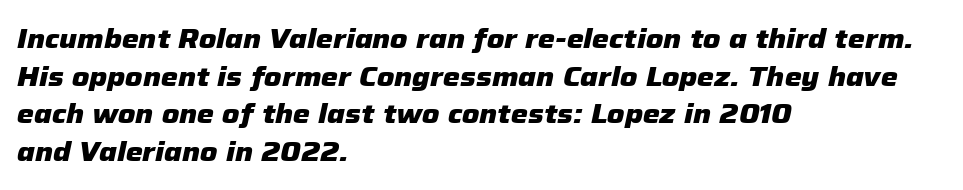
Q: Is the text bold? A: Yes.
Q: Is the text italic (slanted)? A: Yes, it leans right by about 12 degrees.
Q: Is the text underlined? A: No.
Q: How is the paragraph aligned? A: Left-aligned.
Q: Is the spacing between letters normal or unusually wide? A: Normal.
Q: Is the spacing between lines tight, normal or loose? A: Normal.
